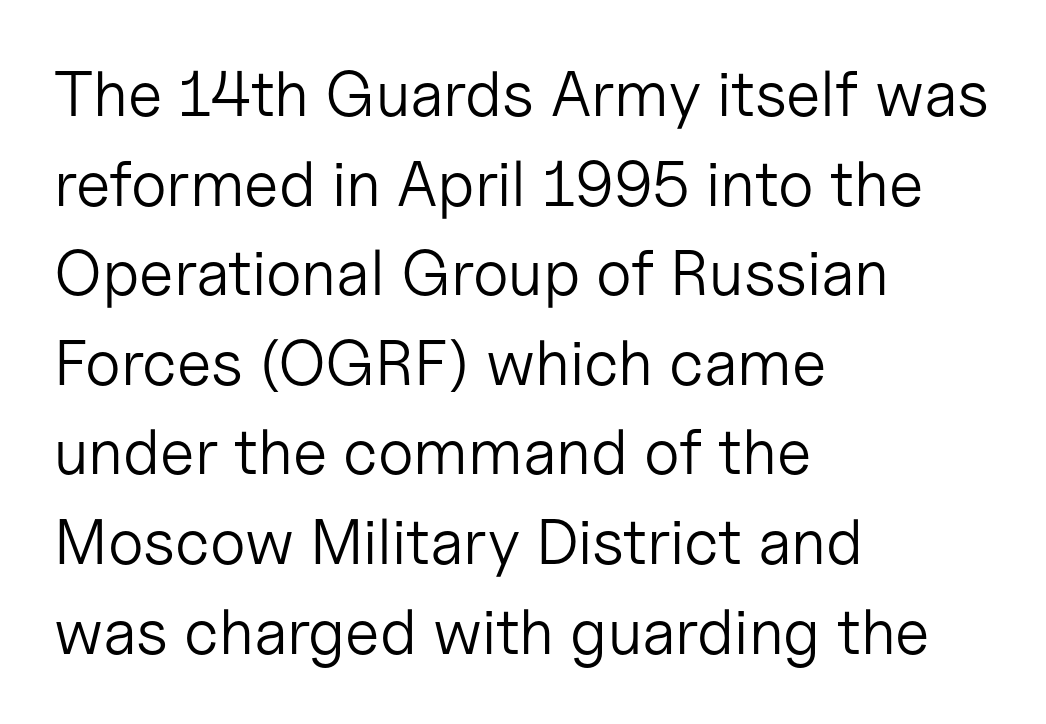
Anything drawn beneath the words? Only blank space. Grotesque or geometric, the face here clearly has no serifs. Honestly, the letter spacing is just normal — you wouldn't notice it. No letter is thick-stroked: the sample isn't bold. Think of a printed novel: that variable character pitch is what you see here.
